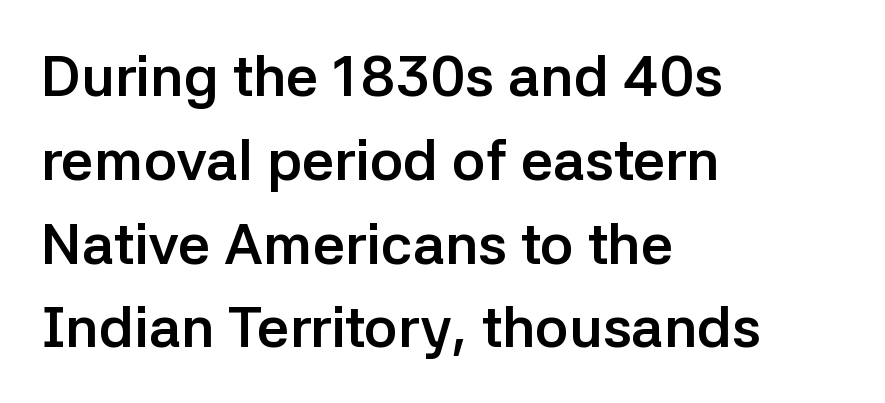
The image shows 57 px semibold sans-serif type, upright; set left-aligned, normal line spacing (1.47x), normal letter spacing, not underlined; low stroke contrast and a medium x-height.
